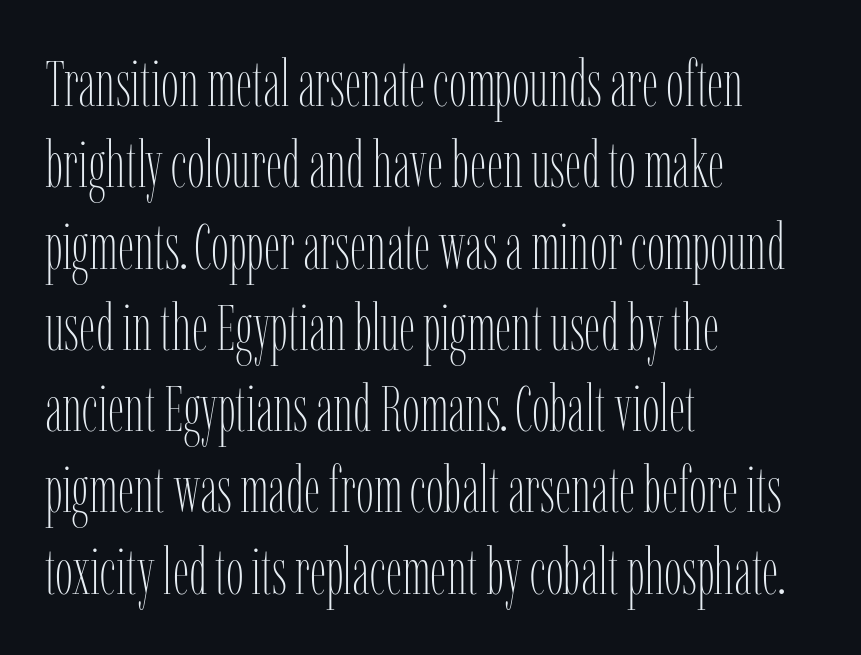
{"italic": "no", "bold": "no", "weight": "thin", "width": "condensed", "stroke_contrast": "low", "x_height": "medium", "monospaced": "no", "underline": "no", "align": "left", "line_spacing": "normal", "line_spacing_ratio": 1.27, "letter_spacing": "normal", "letter_spacing_em": 0.0, "glyph_px": 64}
